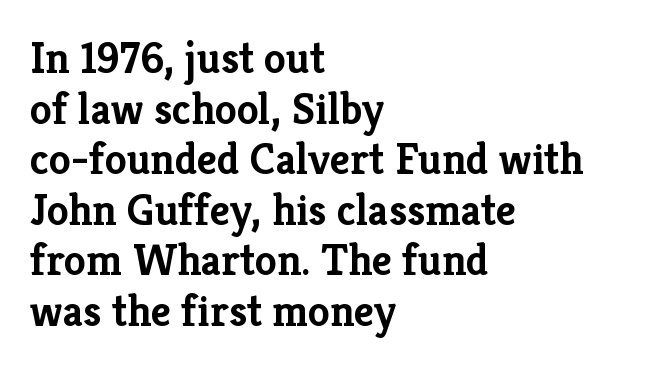
The image shows 44 px semibold serif type, upright; set left-aligned, tight line spacing (1.15x), normal letter spacing, not underlined; low stroke contrast and a medium x-height.
